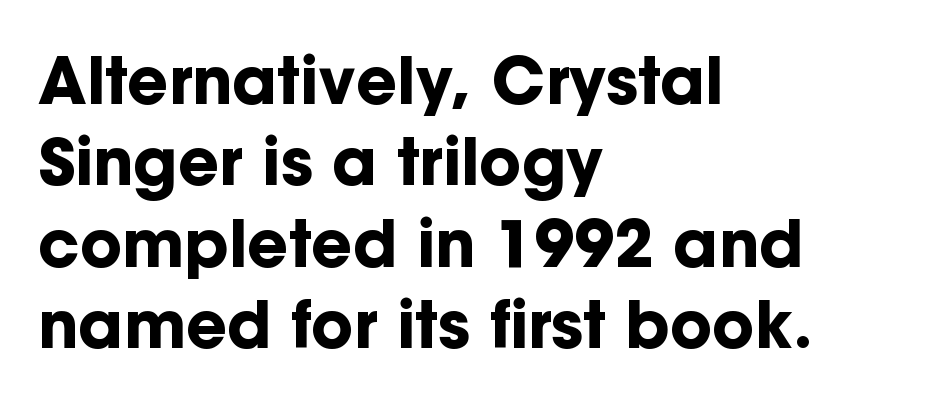
The image shows 64 px bold sans-serif type, upright; set left-aligned, normal line spacing (1.27x), normal letter spacing, not underlined; low stroke contrast and a medium x-height.
